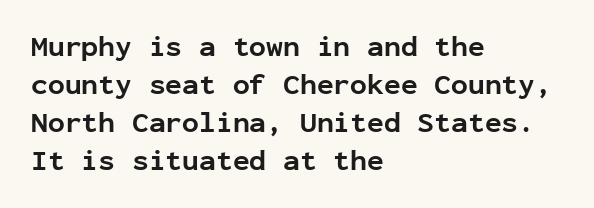
The font family rendered here belongs to the sans-serif group. If you drew a line through each stem, it would be perfectly vertical. Successive baselines arrive at the customary interval. Has an underline been added? It has not.
